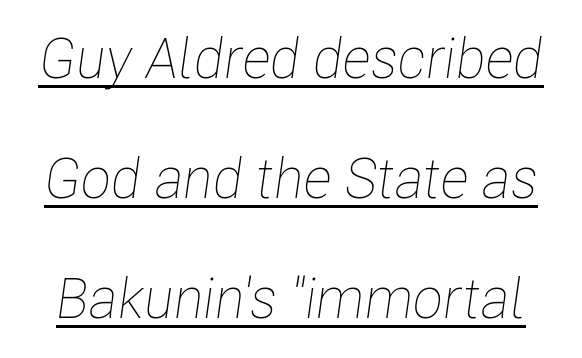
{"italic": "yes", "lean": "right", "slant_degrees": 8, "bold": "no", "weight": "thin", "width": "condensed", "stroke_contrast": "low", "x_height": "medium", "monospaced": "no", "underline": "yes", "line_spacing": "loose", "line_spacing_ratio": 2.14, "letter_spacing": "normal", "letter_spacing_em": 0.0, "glyph_px": 56}
